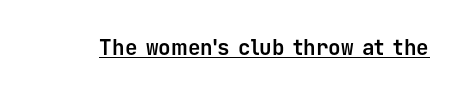
Emphasis is given by a line drawn under the lettering. Weight: bold. Honestly, the letter spacing is just normal — you wouldn't notice it. Is there any slant? The stems are plumb.
